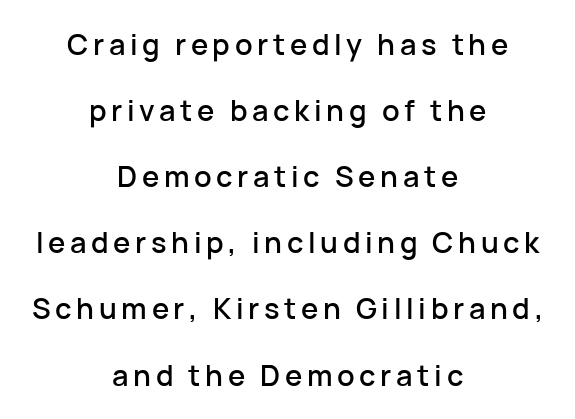
This sample uses a sans-serif face. How would I describe the line gaps? Wide and relaxed. No word sits above an underline. The rendering uses natural spacing where letterforms have individual widths. The font's upright variant was chosen for this text.
